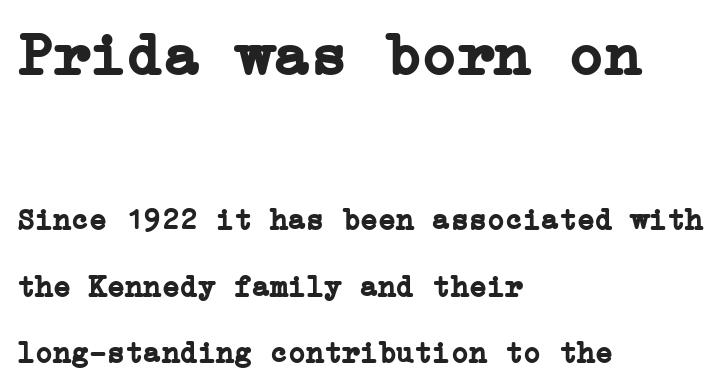
The image shows 61 px semibold serif type, upright; set left-aligned, loose line spacing (2.22x), normal letter spacing, not underlined; the first (top) block is 2.03x larger; low stroke contrast and a medium x-height.
